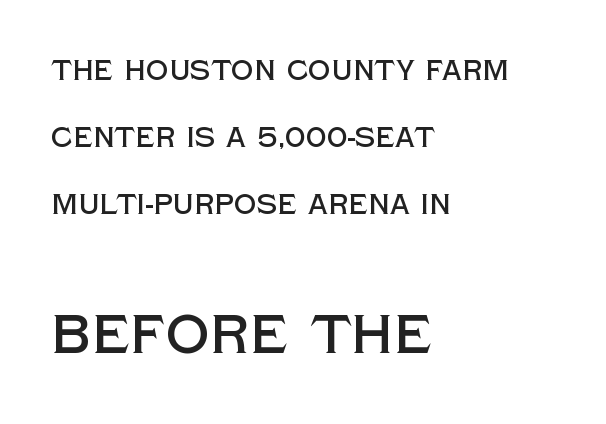
No word sits above an underline. Type style note: lacks serifs. A student would notice the bottom passage is typeset larger than what precedes it. When letters stand straight like this, we call the style roman or upright. Character widths vary here, with narrow letters taking less room than wide ones. You could call the tracking neutral — neither tight nor loose.
